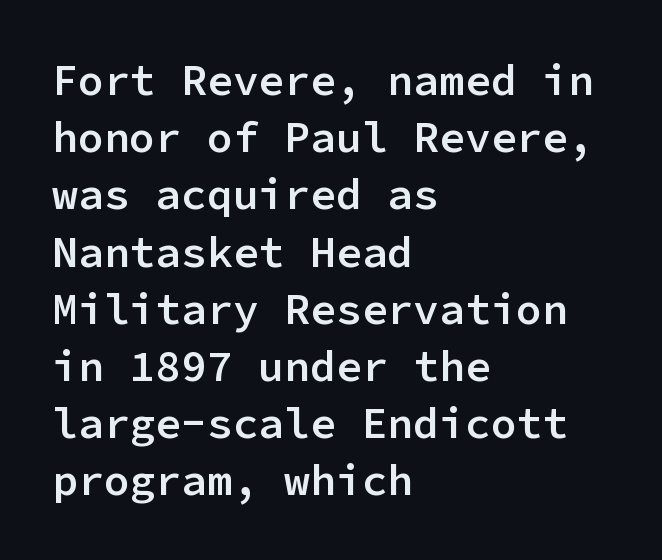
This is moderately heavy type, rendered in semibold. Each letter's strokes conclude bluntly, with no projecting serifs. A typesetter would call this zero additional tracking. The gap between lines stays unmarked. The space between consecutive lines is moderate.
